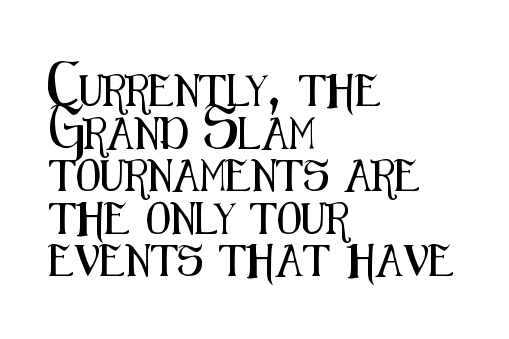
{"italic": "no", "width": "condensed", "stroke_contrast": "medium", "x_height": "medium", "monospaced": "no", "underline": "no", "align": "left", "line_spacing": "normal", "line_spacing_ratio": 1.33, "letter_spacing": "normal", "letter_spacing_em": 0.0, "glyph_px": 32}
